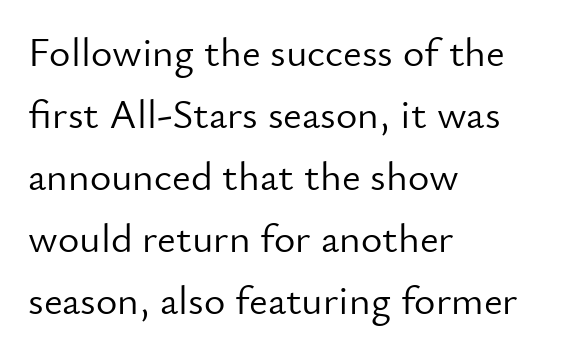
{"serif": "no", "italic": "no", "bold": "no", "weight": "light", "width": "normal", "stroke_contrast": "low", "x_height": "small", "monospaced": "no", "underline": "no", "align": "left", "line_spacing": "normal", "line_spacing_ratio": 1.51, "letter_spacing": "normal", "letter_spacing_em": 0.0, "glyph_px": 41}
